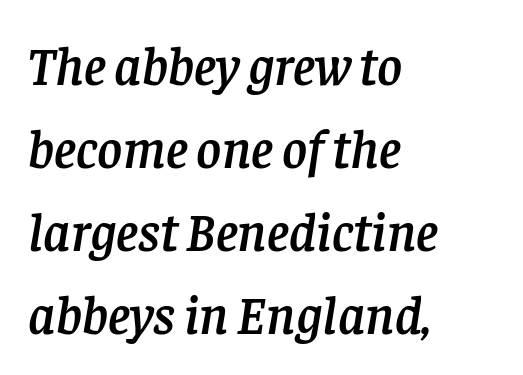
The image shows 54 px serif type, italic (leaning right); set left-aligned, normal line spacing (1.54x), normal letter spacing, not underlined; low stroke contrast and a large x-height.
